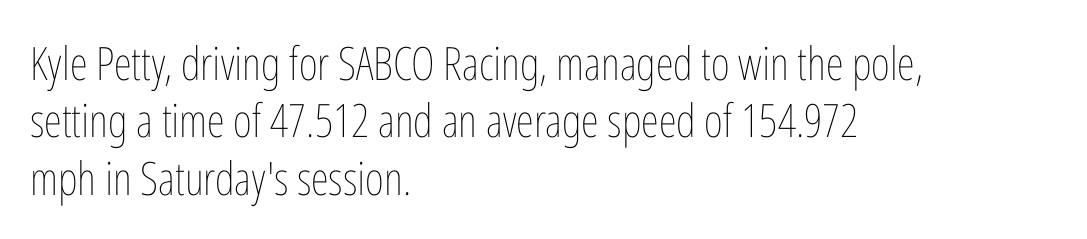
{"italic": "no", "bold": "no", "weight": "thin", "width": "condensed", "stroke_contrast": "low", "x_height": "medium", "monospaced": "no", "underline": "no", "align": "left", "line_spacing": "normal", "line_spacing_ratio": 1.25, "letter_spacing": "normal", "letter_spacing_em": 0.0, "glyph_px": 46}
